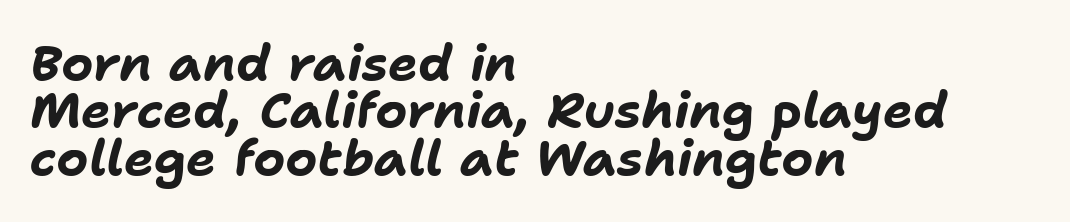
These lines keep a tight, regular rhythm from letter to letter. The letters are slanted; this is an italic face. Does the leading feel generous? Not at all — it's pinched. This is heavy type, rendered in bold.
